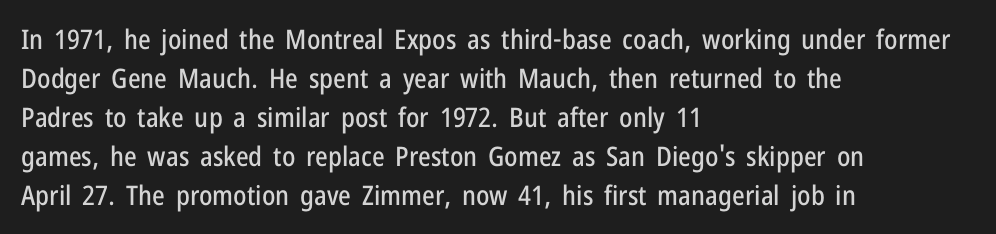
Q: Is the text italic (slanted)? A: No, it is upright.
Q: Is the text underlined? A: No.
Q: How is the paragraph aligned? A: Left-aligned.
Q: Is the spacing between letters normal or unusually wide? A: Normal.
Q: Is the spacing between lines tight, normal or loose? A: Normal.
